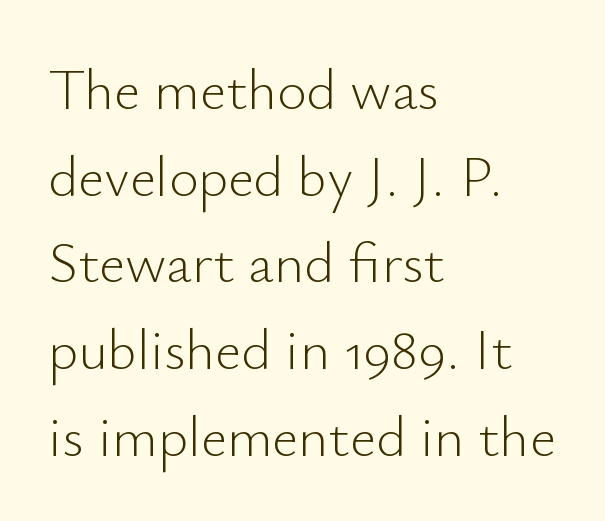
Q: Is the text bold? A: No.
Q: Is the text italic (slanted)? A: No, it is upright.
Q: Is the typeface a serif or a sans-serif typeface? A: Sans-serif.
Q: Is the text underlined? A: No.
Q: How is the paragraph aligned? A: Left-aligned.
Q: Is the spacing between letters normal or unusually wide? A: Normal.
Q: Is the spacing between lines tight, normal or loose? A: Normal.
Q: Width (condensed, normal, or wide)? A: Normal.
Q: Stroke contrast? A: Low.
Q: x-height? A: Small.
Q: Monospaced? A: No.
